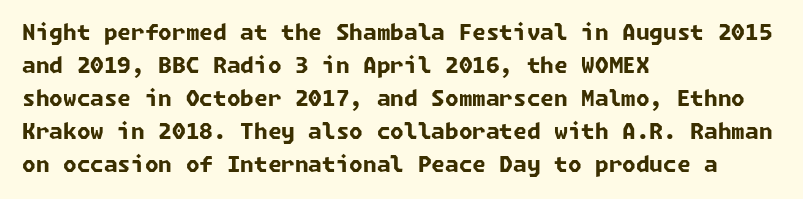
{"bold": "yes", "underline": "no", "align": "left", "line_spacing": "normal", "line_spacing_ratio": 1.5, "letter_spacing": "normal", "letter_spacing_em": 0.0, "glyph_px": 22}
